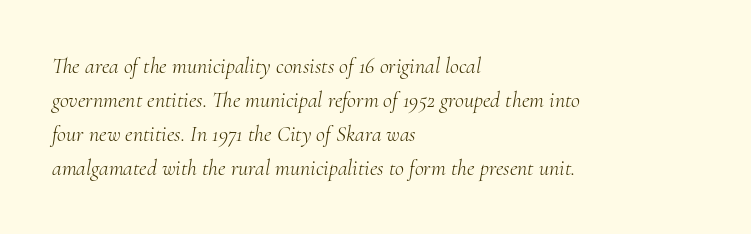
The image shows 22 px text type, italic (leaning right); set left-aligned, normal line spacing (1.54x), normal letter spacing, not underlined.
